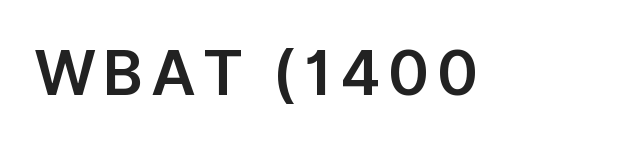
{"serif": "no", "italic": "no", "width": "normal", "stroke_contrast": "low", "x_height": "medium", "monospaced": "no", "underline": "no", "glyph_px": 62}
